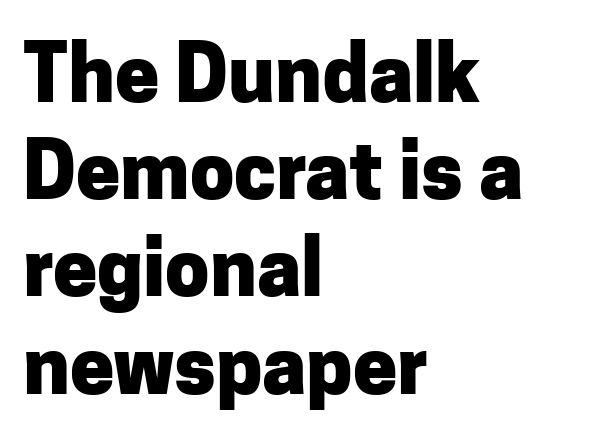
{"serif": "no", "italic": "no", "bold": "yes", "weight": "heavy", "width": "normal", "stroke_contrast": "low", "x_height": "medium", "monospaced": "no", "underline": "no", "align": "left", "line_spacing_ratio": 1.23, "letter_spacing": "normal", "letter_spacing_em": 0.0, "glyph_px": 79}
